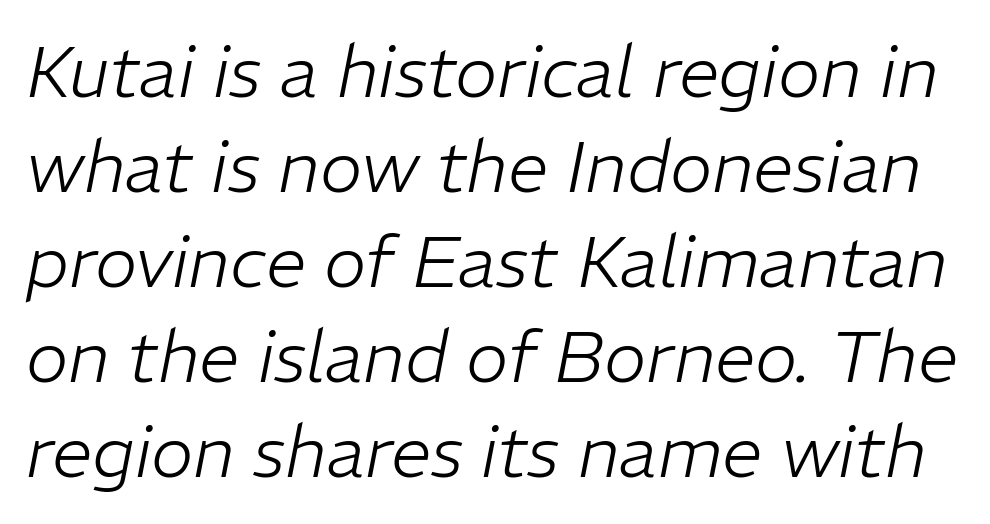
{"italic": "yes", "lean": "right", "slant_degrees": 11, "bold": "no", "weight": "light", "width": "normal", "stroke_contrast": "low", "x_height": "medium", "monospaced": "no", "underline": "no", "line_spacing": "normal", "line_spacing_ratio": 1.32, "letter_spacing": "normal", "letter_spacing_em": 0.0, "glyph_px": 72}
